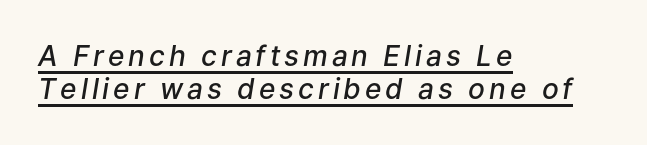
The image shows 28 px semibold type, italic (leaning right); set left-aligned, line spacing 1.18x, underlined; low stroke contrast and a medium x-height.
